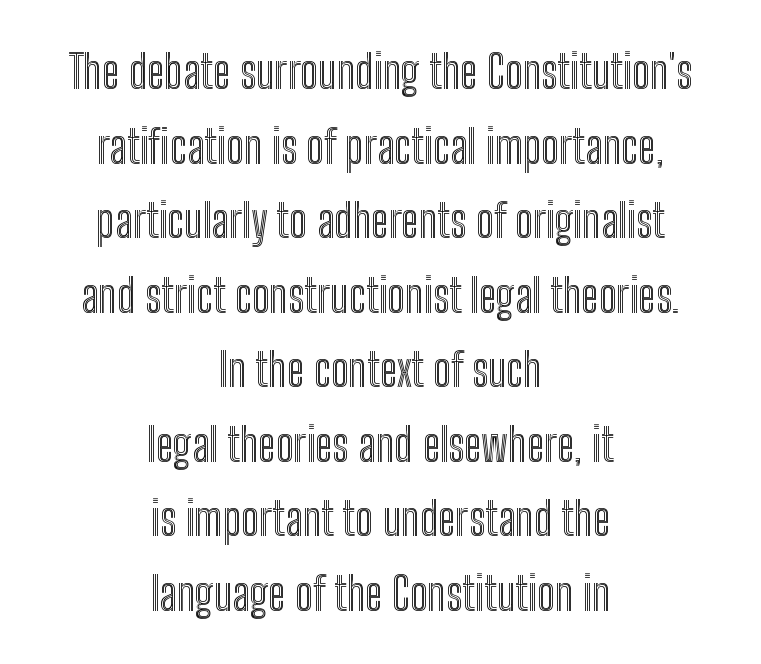
{"italic": "no", "width": "condensed", "x_height": "medium", "monospaced": "no", "underline": "no", "align": "center", "line_spacing": "normal", "line_spacing_ratio": 1.62, "letter_spacing": "normal", "letter_spacing_em": 0.0, "glyph_px": 46}
